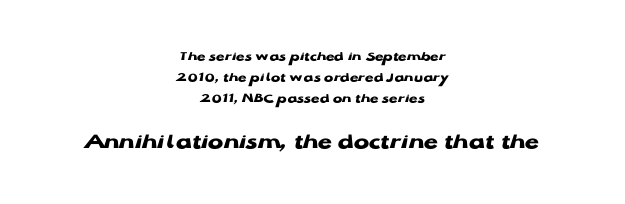
The image shows 23 px bold type, upright; set centered, normal line spacing (1.5x), normal letter spacing, not underlined; the second (bottom) block is 1.64x larger.
